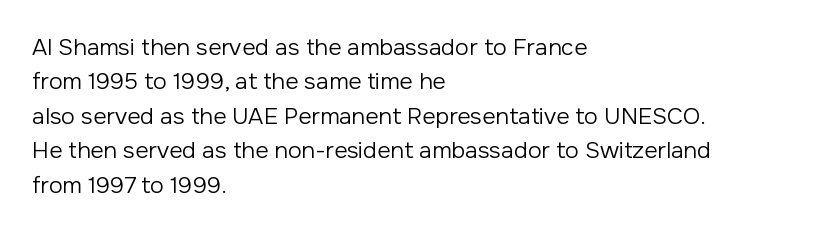
The image shows 23 px text type, upright; set left-aligned, normal line spacing (1.5x), normal letter spacing, not underlined.
